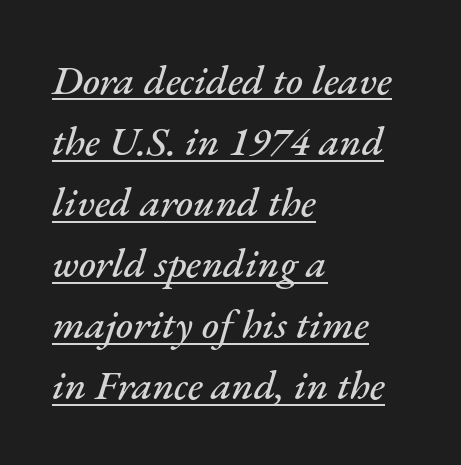
Q: Is the text italic (slanted)? A: Yes, it leans right by about 17 degrees.
Q: Is the text underlined? A: Yes.
Q: How is the paragraph aligned? A: Left-aligned.
Q: Is the spacing between letters normal or unusually wide? A: Normal.
Q: Is the spacing between lines tight, normal or loose? A: Normal.
Q: Width (condensed, normal, or wide)? A: Normal.
Q: Stroke contrast? A: Medium.
Q: x-height? A: Small.
Q: Monospaced? A: No.
